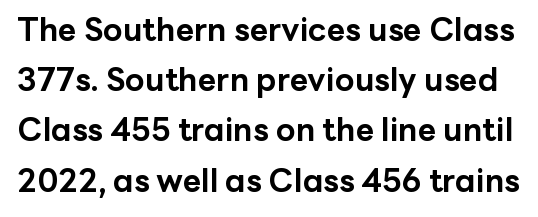
Q: Is the text bold? A: Yes.
Q: Is the text italic (slanted)? A: No, it is upright.
Q: Is the typeface a serif or a sans-serif typeface? A: Sans-serif.
Q: Is the text underlined? A: No.
Q: Is the spacing between letters normal or unusually wide? A: Normal.
Q: Is the spacing between lines tight, normal or loose? A: Normal.
Q: Width (condensed, normal, or wide)? A: Normal.
Q: Stroke contrast? A: Low.
Q: x-height? A: Medium.
Q: Monospaced? A: No.
